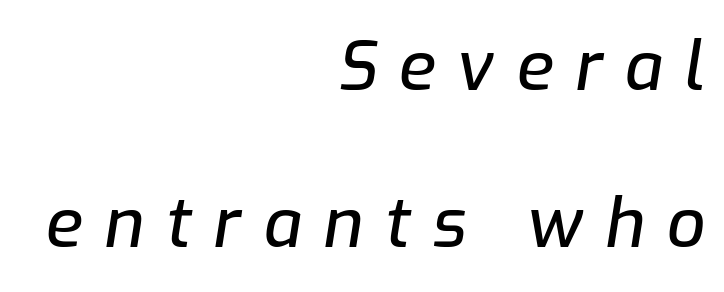
Students, observe: this is what heavily led, spacious text looks like. Varying glyph widths throughout — classic text-font behaviour. The specimen omits any rule beneath the text block's lines. Substantial extra tracking has been applied to these lines. The typesetter chose a ragged-left arrangement here. Would a proofreader flag this as italicized? Yes.
